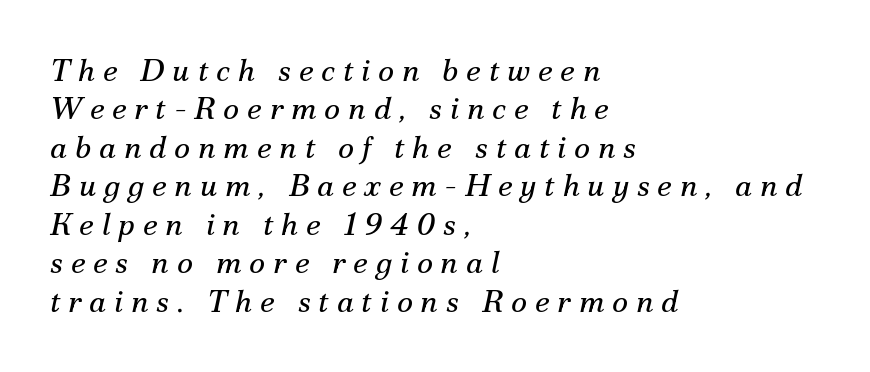
{"serif": "yes", "italic": "yes", "lean": "right", "slant_degrees": 12, "bold": "no", "weight": "regular", "width": "normal", "stroke_contrast": "medium", "x_height": "small", "monospaced": "no", "underline": "no", "align": "left", "line_spacing_ratio": 1.24, "letter_spacing": "wide", "letter_spacing_em": 0.25, "glyph_px": 31}
